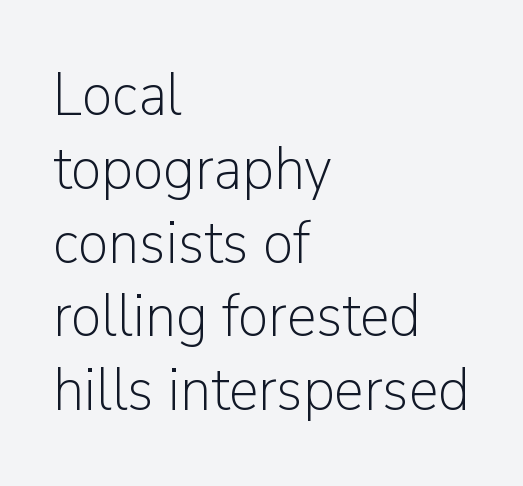
You could not count columns in this text — the font is proportionally spaced. Think standard paragraph weight, or any step lighter than that. I'd call this a sans setting — the letters go barefoot. Leftover space on each line is placed entirely after the last word.
